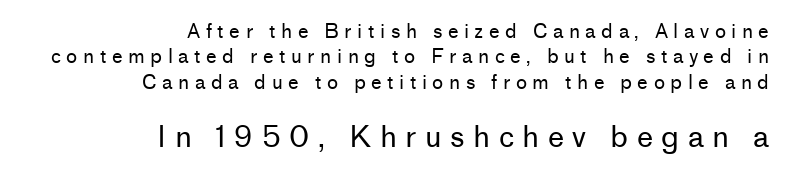
{"serif": "no", "italic": "no", "bold": "no", "weight": "regular", "width": "normal", "stroke_contrast": "low", "x_height": "medium", "monospaced": "no", "underline": "no", "align": "right", "line_spacing": "normal", "line_spacing_ratio": 1.34, "letter_spacing": "wide", "letter_spacing_em": 0.29, "larger_block": "second", "size_ratio": 1.53, "glyph_px": 29}
